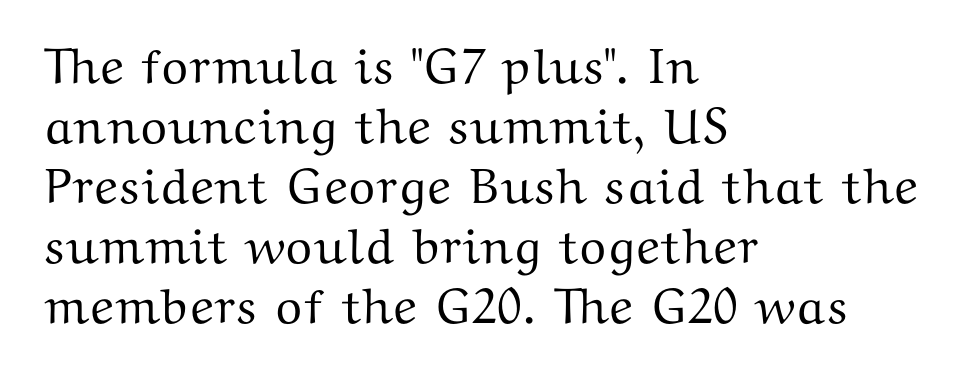
The image shows 50 px wide serif type, upright; set left-aligned, line spacing 1.2x, normal letter spacing, not underlined; medium stroke contrast and a medium x-height.
